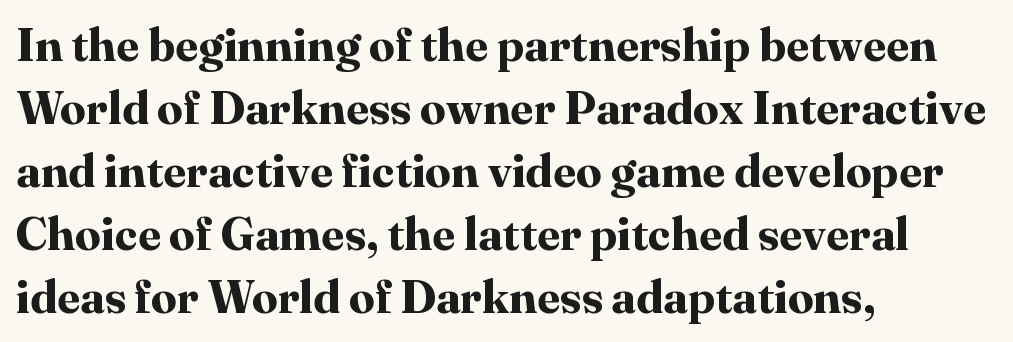
{"serif": "yes", "italic": "no", "bold": "yes", "weight": "bold", "width": "normal", "stroke_contrast": "high", "x_height": "medium", "monospaced": "no", "underline": "no", "align": "left", "line_spacing": "normal", "line_spacing_ratio": 1.37, "letter_spacing": "normal", "letter_spacing_em": 0.0, "glyph_px": 46}
